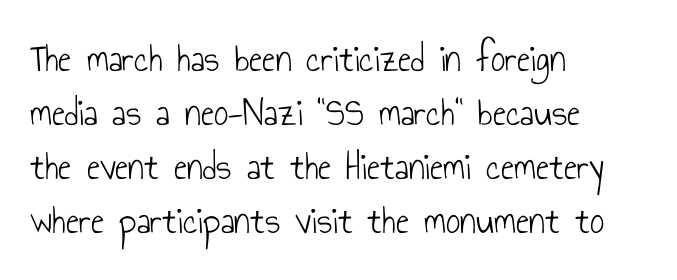
The image shows 40 px light, condensed sans-serif type, upright; set left-aligned, normal line spacing (1.35x), normal letter spacing, not underlined; low stroke contrast and a small x-height.
